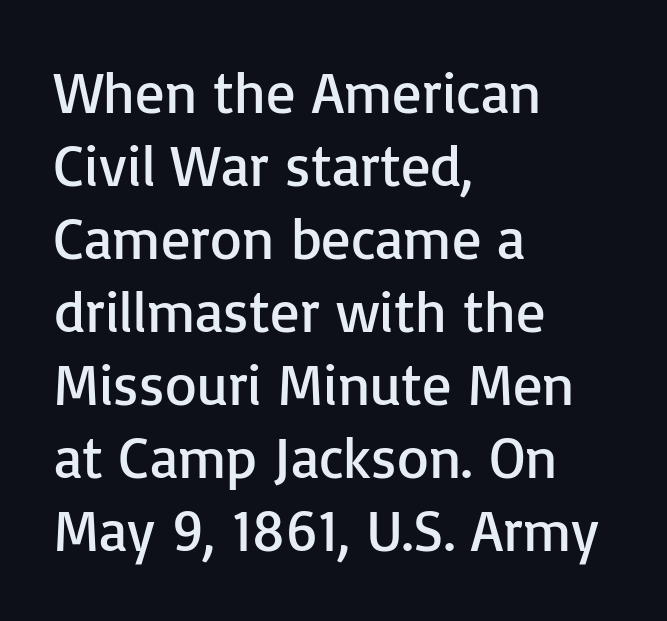
The image shows 58 px regular-weight sans-serif type, upright; set left-aligned, normal line spacing (1.26x), normal letter spacing, not underlined; low stroke contrast and a medium x-height.
